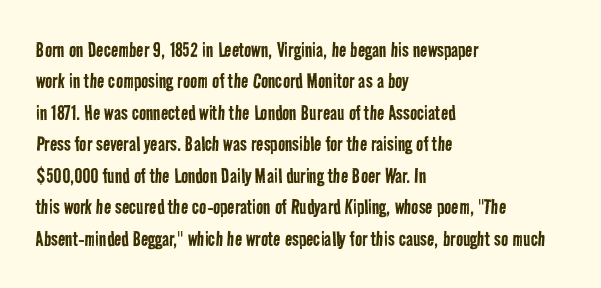
The space between consecutive lines is moderate. Letters have the restrained weight of plain body copy at most. Caption: multi-line text, flush left, ragged right. You could call the tracking neutral — neither tight nor loose. The space directly below the letters is spotless.
